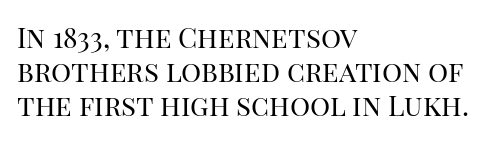
The image shows 28 px regular-weight serif type, upright; set left-aligned, line spacing 1.22x, normal letter spacing, not underlined; high stroke contrast and a large x-height.
